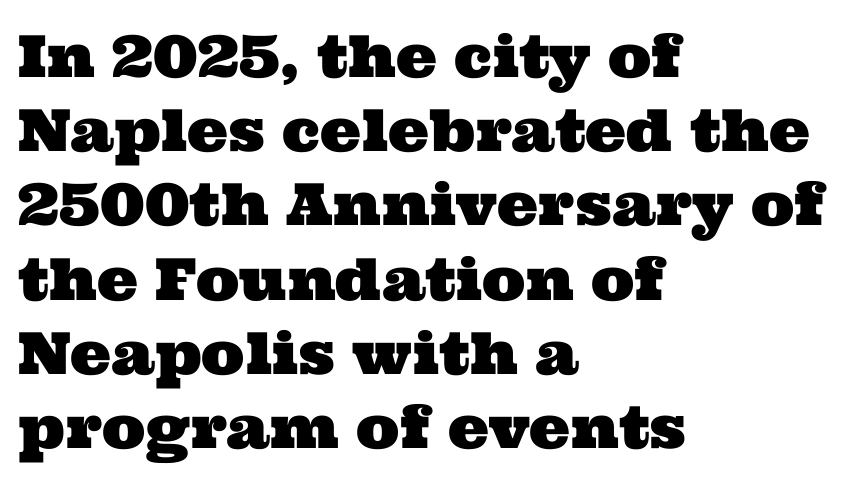
The letters sit at their default tracking, neither squeezed nor spread. Just letters on the line, the space beneath them empty. The rendering uses a moderate line-height, typical for paragraphs. Little horizontal feet cap the strokes, marking this as serif type. Compared with a centered layout, this one pins lines to the left instead. Is this a fixed-width face? No — the glyphs have proportional, varying widths.
